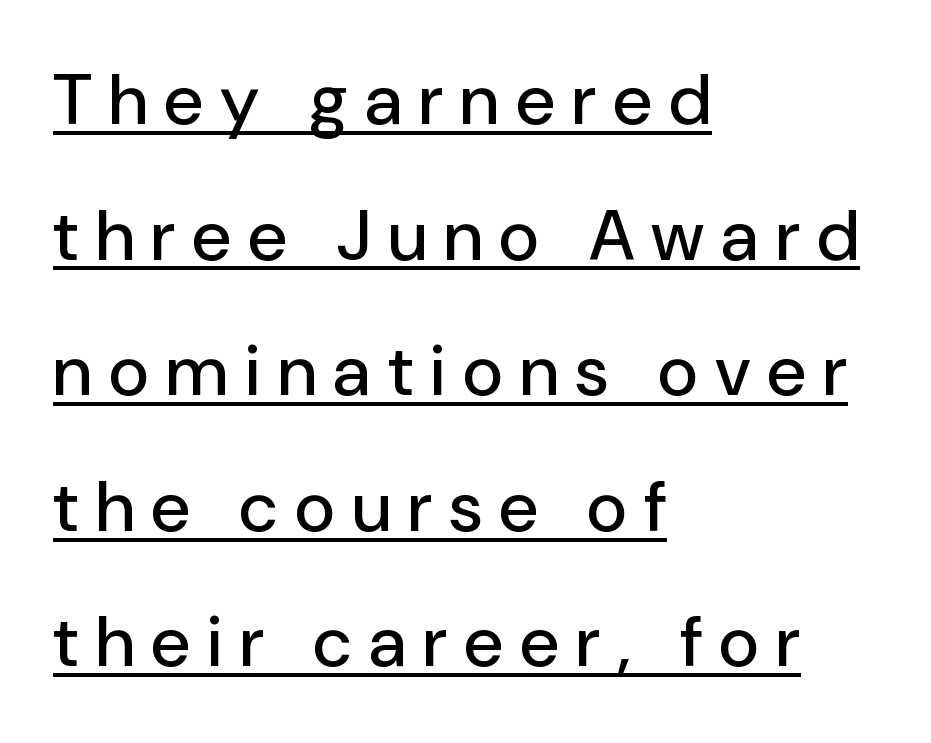
The passage is arranged the way most books set body copy — flush left. Proportional: the letters do not fall into vertical columns. The characters display no serif detailing; their extremities are plain. Decoration check: the copy is underlined. What stands out about the letter spacing? Its width — letters are far apart. Vertical strokes here are truly vertical.
